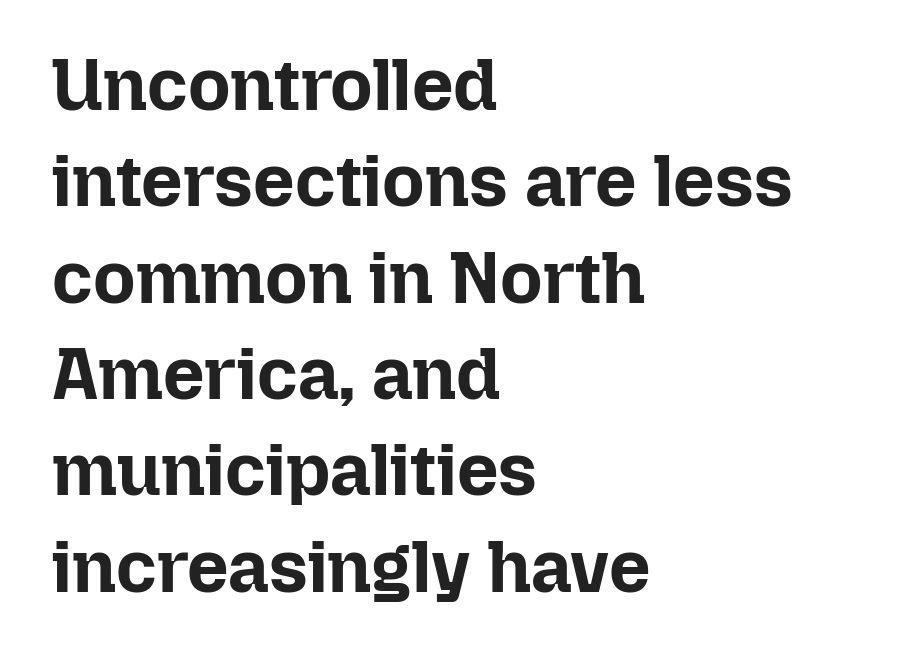
Q: Is the text bold? A: Yes.
Q: Is the text italic (slanted)? A: No, it is upright.
Q: Is the text underlined? A: No.
Q: How is the paragraph aligned? A: Left-aligned.
Q: Is the spacing between letters normal or unusually wide? A: Normal.
Q: Is the spacing between lines tight, normal or loose? A: Normal.
Q: Width (condensed, normal, or wide)? A: Normal.
Q: Stroke contrast? A: Low.
Q: x-height? A: Medium.
Q: Monospaced? A: No.
